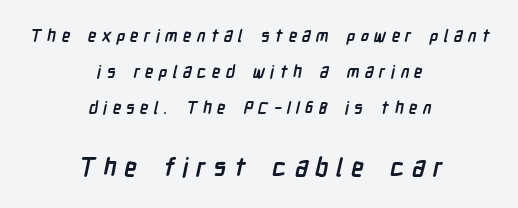
Anything drawn beneath the words? Only blank space. Character size in the trailing block exceeds that of the leading block. Tracking here is generous; glyphs stand well apart from one another. Horizontal bands of white between lines are thick stripes.
